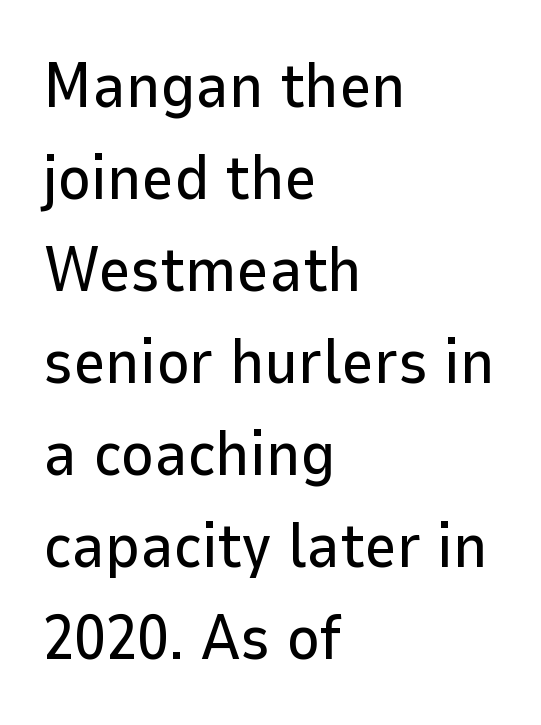
The image shows 63 px sans-serif type, upright; set left-aligned, normal line spacing (1.46x), normal letter spacing, not underlined; low stroke contrast and a medium x-height.
